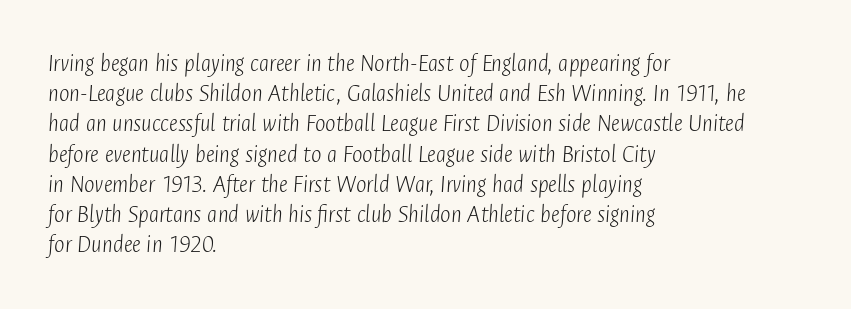
The image shows 25 px text type, italic (leaning right); set left-aligned, line spacing 1.21x, normal letter spacing, not underlined.
